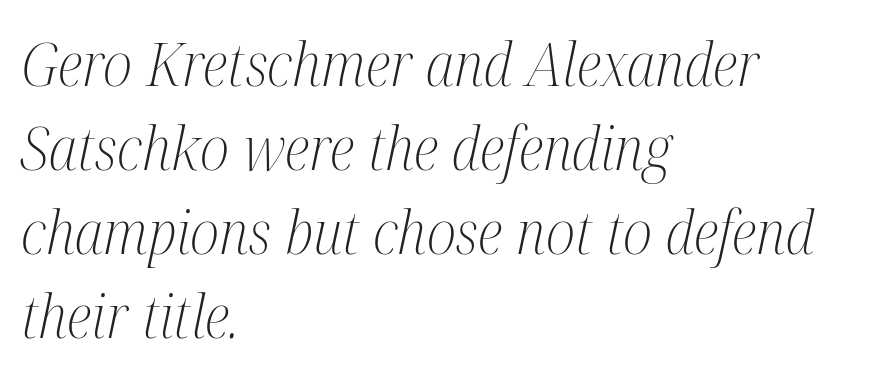
Q: Is the text bold? A: No.
Q: Is the text italic (slanted)? A: Yes, it leans right by about 12 degrees.
Q: Is the typeface a serif or a sans-serif typeface? A: Serif.
Q: Is the text underlined? A: No.
Q: How is the paragraph aligned? A: Left-aligned.
Q: Is the spacing between letters normal or unusually wide? A: Normal.
Q: Is the spacing between lines tight, normal or loose? A: Normal.
Q: Width (condensed, normal, or wide)? A: Condensed.
Q: Stroke contrast? A: Medium.
Q: x-height? A: Medium.
Q: Monospaced? A: No.
